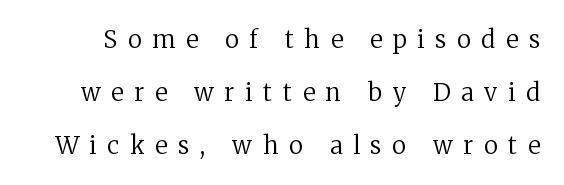
Q: Is the text bold? A: No.
Q: Is the text italic (slanted)? A: No, it is upright.
Q: Is the text underlined? A: No.
Q: Is the spacing between letters normal or unusually wide? A: Unusually wide.
Q: Is the spacing between lines tight, normal or loose? A: Loose.
